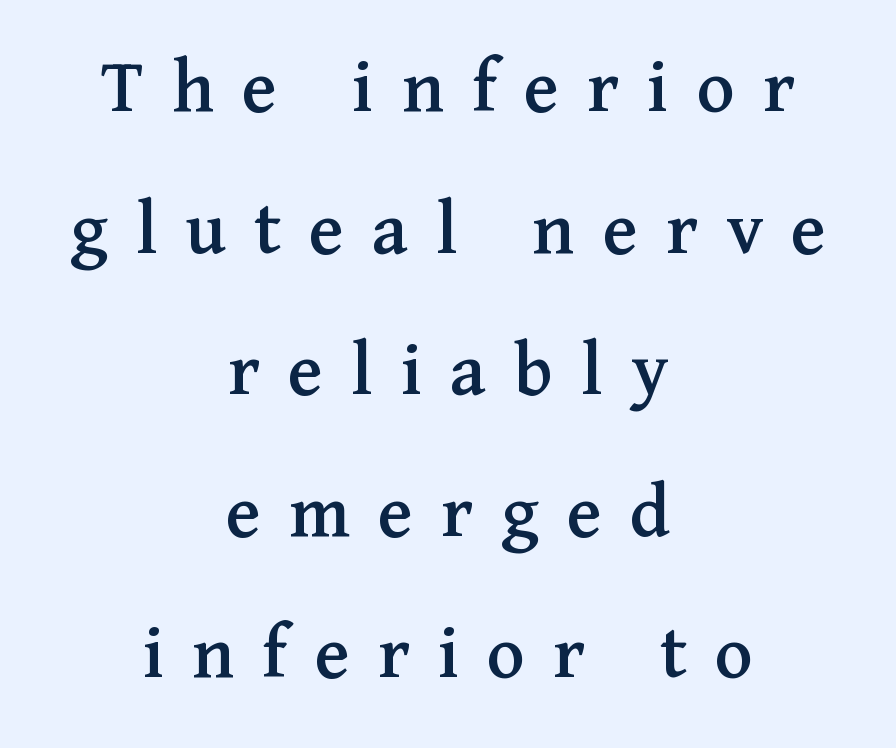
{"serif": "yes", "italic": "no", "width": "normal", "stroke_contrast": "medium", "x_height": "medium", "monospaced": "no", "underline": "no", "align": "center", "line_spacing_ratio": 1.77, "letter_spacing": "wide", "letter_spacing_em": 0.35, "glyph_px": 80}
